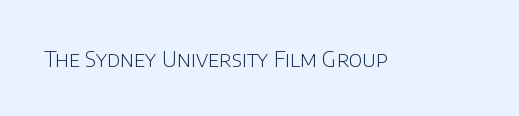
Q: Is the text bold? A: No.
Q: Is the text italic (slanted)? A: No, it is upright.
Q: Is the text underlined? A: No.
Q: Is the spacing between letters normal or unusually wide? A: Normal.
